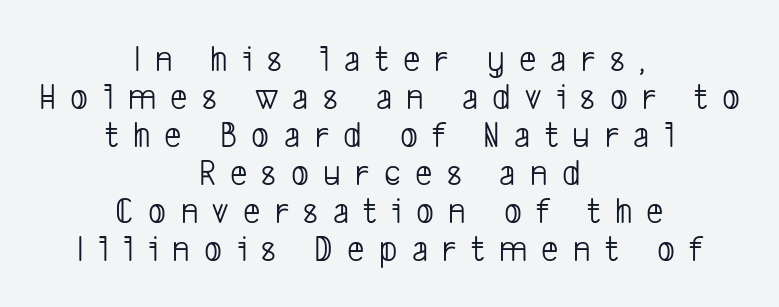
The image shows 38 px light, condensed sans-serif type; set centered, tight line spacing (1.0x), unusually wide letter spacing (+0.38 em), not underlined; low stroke contrast and a medium x-height.
